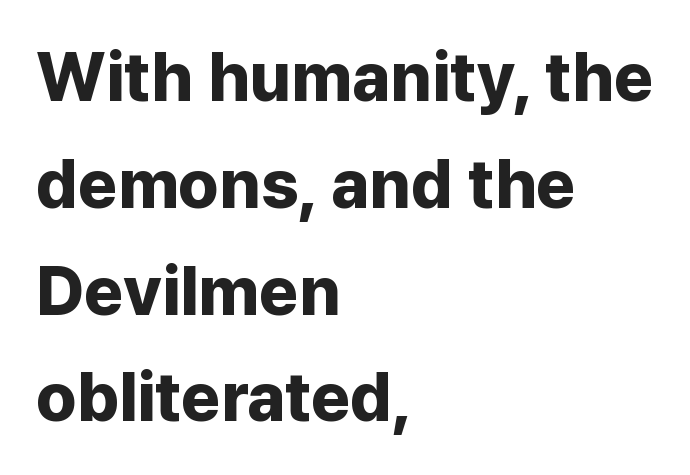
Q: Is the text bold? A: Yes.
Q: Is the text italic (slanted)? A: No, it is upright.
Q: Is the typeface a serif or a sans-serif typeface? A: Sans-serif.
Q: Is the text underlined? A: No.
Q: How is the paragraph aligned? A: Left-aligned.
Q: Is the spacing between letters normal or unusually wide? A: Normal.
Q: Is the spacing between lines tight, normal or loose? A: Normal.
Q: Width (condensed, normal, or wide)? A: Normal.
Q: Stroke contrast? A: Low.
Q: x-height? A: Medium.
Q: Monospaced? A: No.
